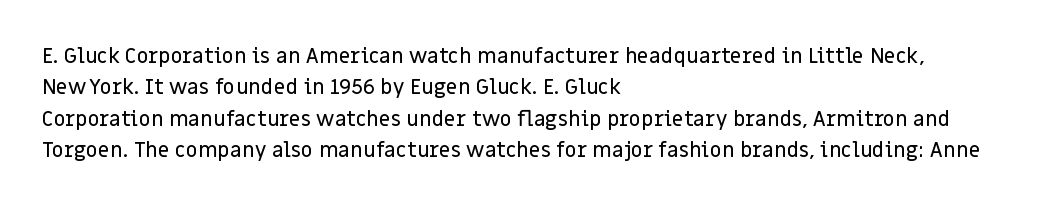
The image shows 21 px text type, upright; set left-aligned, normal line spacing (1.5x), normal letter spacing, not underlined.
